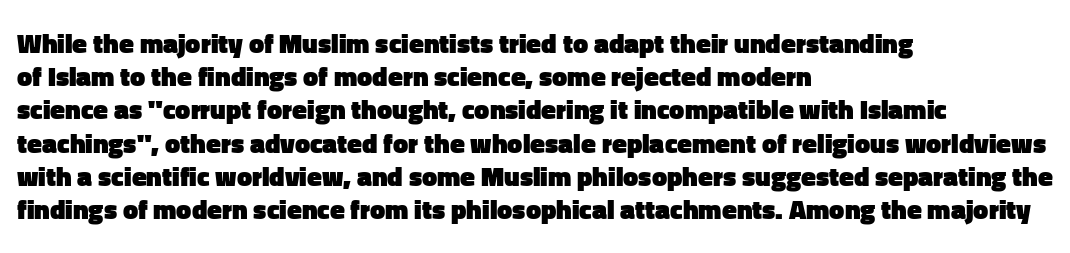
The image shows 27 px bold type, upright; set left-aligned, line spacing 1.23x, normal letter spacing, not underlined.
